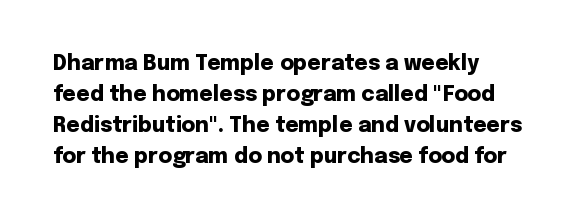
The image shows 21 px bold type, upright; set left-aligned, normal line spacing (1.47x), normal letter spacing, not underlined.
